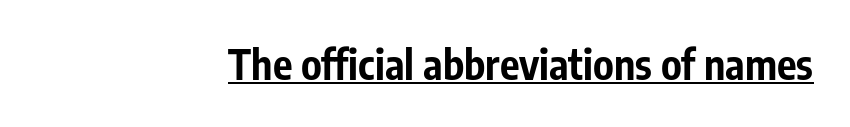
The image shows 41 px bold, condensed sans-serif type, upright; set normal letter spacing, underlined; low stroke contrast and a medium x-height.
